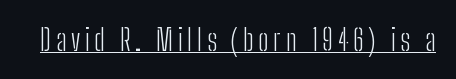
{"serif": "no", "italic": "no", "bold": "no", "weight": "light", "width": "condensed", "stroke_contrast": "low", "x_height": "medium", "monospaced": "no", "underline": "yes", "glyph_px": 30}
